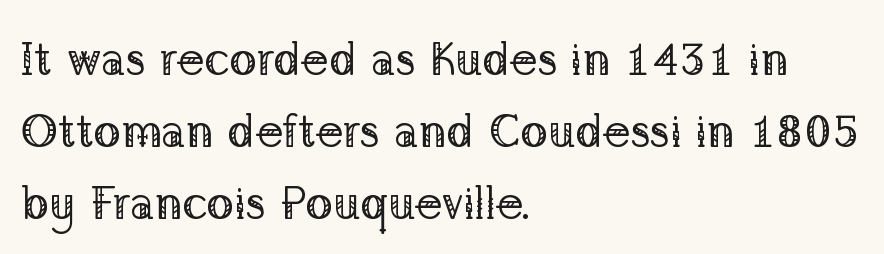
{"serif": "yes", "italic": "no", "bold": "no", "weight": "regular", "width": "normal", "stroke_contrast": "low", "x_height": "medium", "monospaced": "no", "underline": "no", "align": "left", "line_spacing": "normal", "line_spacing_ratio": 1.56, "letter_spacing": "normal", "letter_spacing_em": 0.0, "glyph_px": 46}
